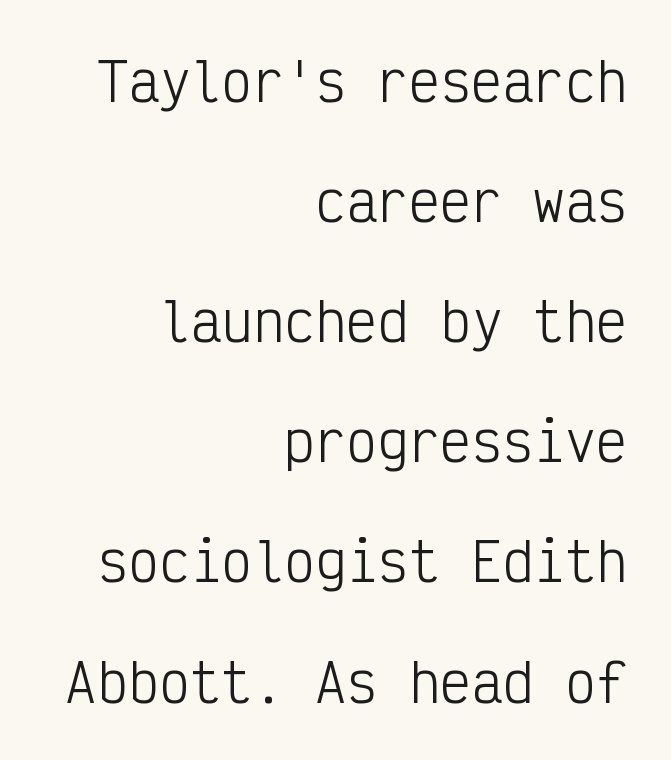
These lines stack with their right ends in a neat column. The letters march in equal steps, a hallmark of fixed-pitch type. You could fit nearly another row in the gap between these rows. The specimen reads as upright at a glance. The font family rendered here belongs to the sans-serif group. The string is rendered with underlining switched off.
